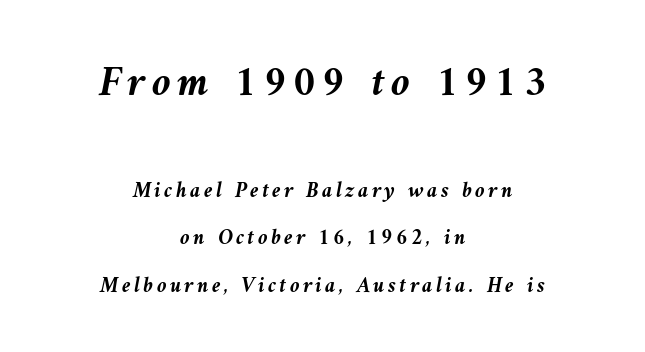
The image shows 43 px semibold type, italic (leaning left); set centered, loose line spacing (2.14x), not underlined; the first (top) block is 1.95x larger; medium stroke contrast and a medium x-height.
